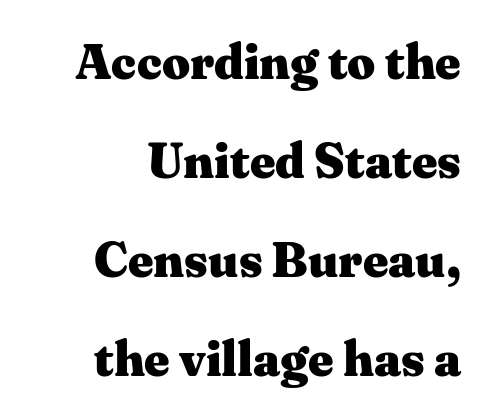
{"serif": "yes", "italic": "no", "bold": "yes", "weight": "heavy", "width": "wide", "stroke_contrast": "medium", "x_height": "medium", "monospaced": "no", "underline": "no", "line_spacing": "loose", "line_spacing_ratio": 2.02, "letter_spacing": "normal", "letter_spacing_em": 0.0, "glyph_px": 49}
